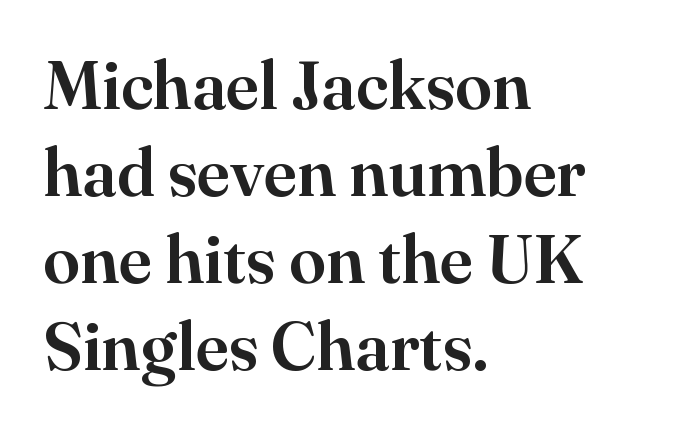
Q: Is the text italic (slanted)? A: No, it is upright.
Q: Is the typeface a serif or a sans-serif typeface? A: Serif.
Q: Is the text underlined? A: No.
Q: How is the paragraph aligned? A: Left-aligned.
Q: Is the spacing between letters normal or unusually wide? A: Normal.
Q: Is the spacing between lines tight, normal or loose? A: Normal.
Q: Width (condensed, normal, or wide)? A: Normal.
Q: Stroke contrast? A: High.
Q: x-height? A: Small.
Q: Monospaced? A: No.
